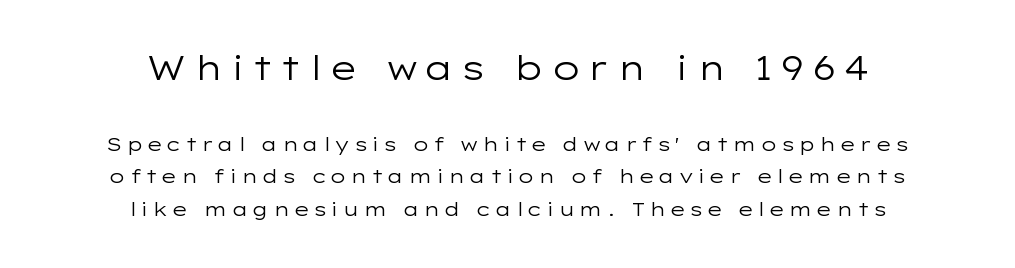
The image shows 34 px regular-weight, wide sans-serif type, upright; set centered, line spacing 1.72x, not underlined; the first (top) block is 1.79x larger; low stroke contrast and a medium x-height.
